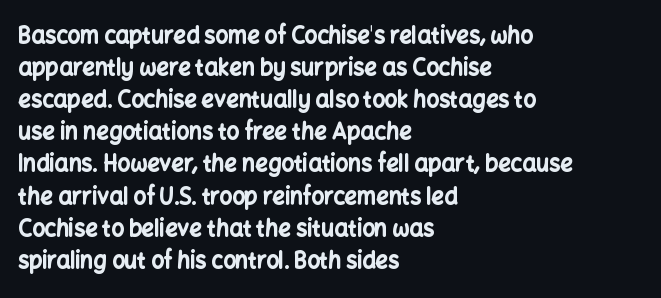
{"italic": "no", "bold": "yes", "underline": "no", "align": "left", "line_spacing": "normal", "line_spacing_ratio": 1.46, "letter_spacing": "normal", "letter_spacing_em": 0.0, "glyph_px": 22}
